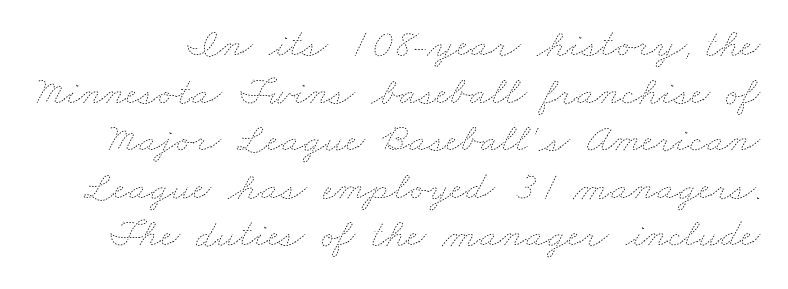
The image shows 41 px thin, wide type; set line spacing 1.16x, normal letter spacing, not underlined; low stroke contrast and a small x-height.
